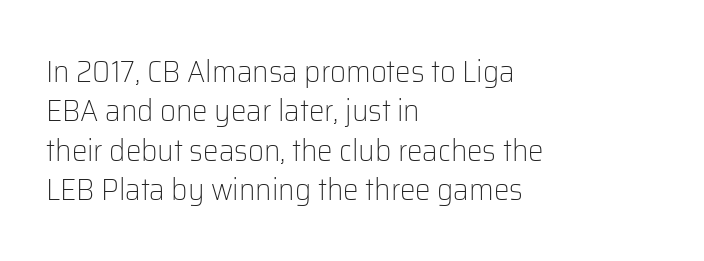
The image shows 31 px light sans-serif type, upright; set left-aligned, normal line spacing (1.27x), normal letter spacing, not underlined; low stroke contrast and a medium x-height.
